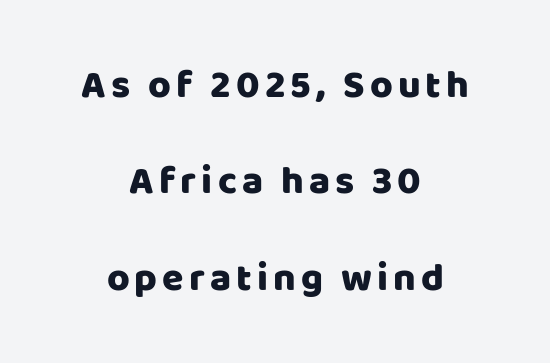
Q: Is the text italic (slanted)? A: No, it is upright.
Q: Is the typeface a serif or a sans-serif typeface? A: Sans-serif.
Q: Is the text underlined? A: No.
Q: How is the paragraph aligned? A: Centered.
Q: Is the spacing between lines tight, normal or loose? A: Loose.
Q: Width (condensed, normal, or wide)? A: Normal.
Q: Stroke contrast? A: Low.
Q: x-height? A: Large.
Q: Monospaced? A: No.
